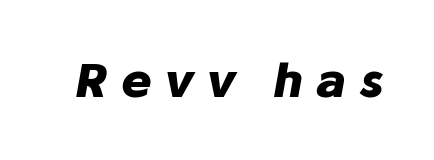
Tracking value appears strongly positive — letters spread wide. Decoration check: the copy has no underline. You could not count columns in this text — the font is proportionally spaced. The passage shown is emphatically bold.
